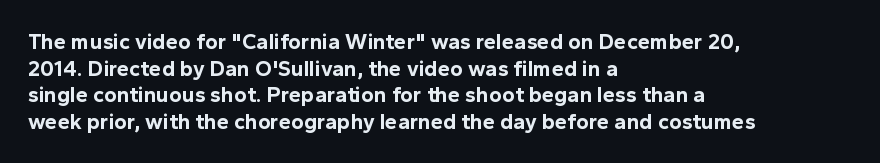
Q: Is the text bold? A: Yes.
Q: Is the text italic (slanted)? A: No, it is upright.
Q: Is the text underlined? A: No.
Q: How is the paragraph aligned? A: Left-aligned.
Q: Is the spacing between letters normal or unusually wide? A: Normal.
